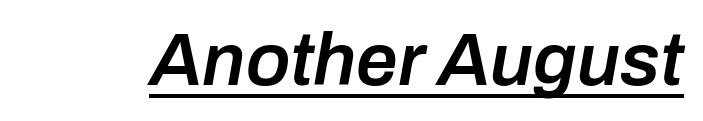
The image shows 74 px semibold type, italic (leaning right); set normal letter spacing, underlined; low stroke contrast and a medium x-height.
